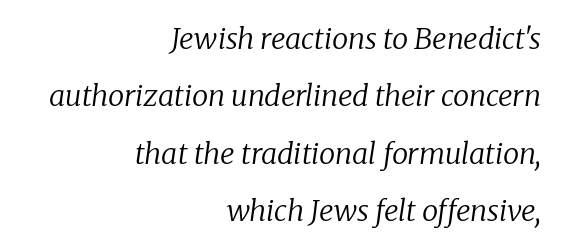
The image shows 29 px regular-weight serif type, italic (leaning right); set right-aligned, loose line spacing (1.98x), normal letter spacing, not underlined; low stroke contrast and a medium x-height.
